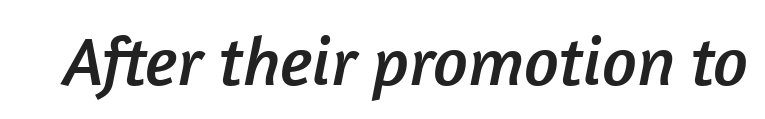
Letter spacing: default. Note the varied advance widths — an 'i' is clearly narrower than an 'm'. Is this a sans? Yes — the strokes have no serifs. Check the space under the baseline: it is left empty.
